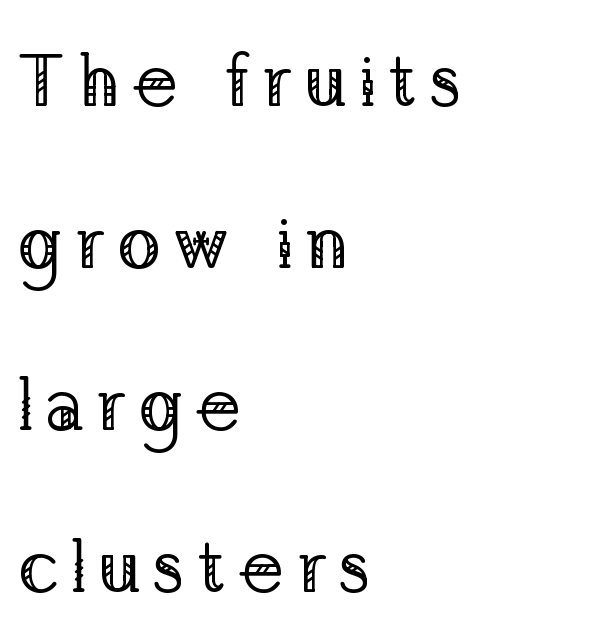
Q: Is the text bold? A: No.
Q: Is the text italic (slanted)? A: No, it is upright.
Q: Is the typeface a serif or a sans-serif typeface? A: Serif.
Q: Is the text underlined? A: No.
Q: How is the paragraph aligned? A: Left-aligned.
Q: Is the spacing between lines tight, normal or loose? A: Loose.
Q: Width (condensed, normal, or wide)? A: Normal.
Q: Stroke contrast? A: Low.
Q: x-height? A: Medium.
Q: Monospaced? A: No.
